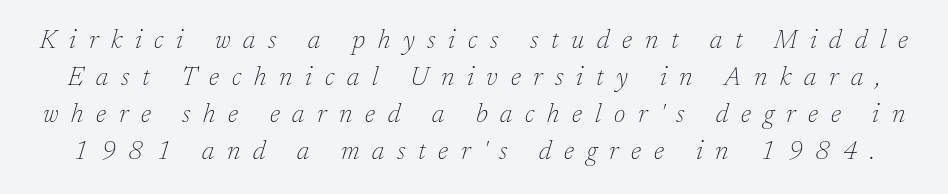
{"italic": "yes", "lean": "right", "slant_degrees": 17, "bold": "no", "underline": "no", "line_spacing": "normal", "line_spacing_ratio": 1.42, "letter_spacing": "wide", "letter_spacing_em": 0.49, "glyph_px": 26}
